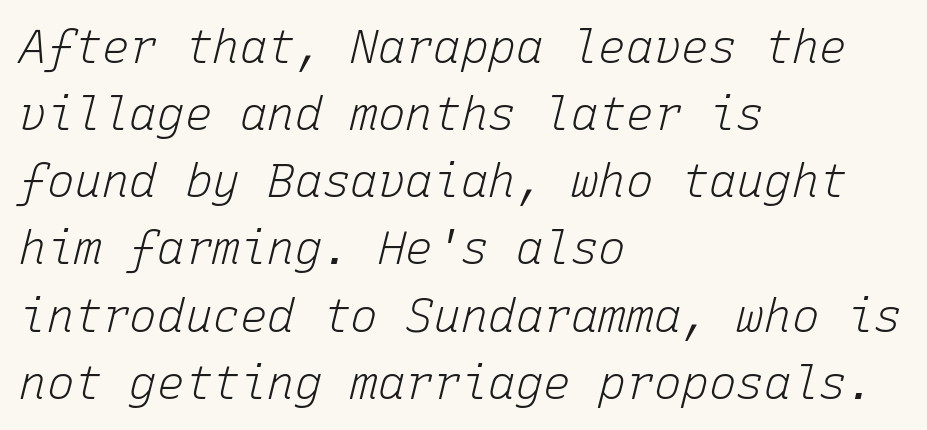
Compared with typical body copy, the letter spacing here is the same. This sample has the even, mechanical cadence of fixed-width lettering. The letters are slanted; this is an italic face. A normal amount of white space separates one row of letters from the next.
